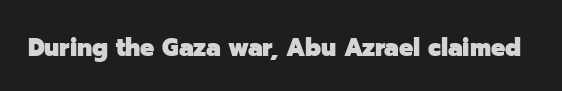
{"italic": "no", "bold": "yes", "underline": "no", "letter_spacing": "normal", "letter_spacing_em": 0.0, "glyph_px": 25}
